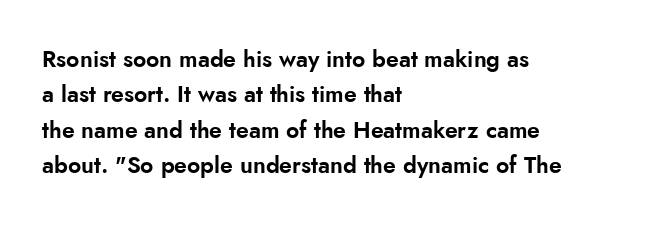
Nope, not italic — everything's standing straight. Words appear dense and cohesive because spacing is normal. The baseline area is clear. These lines sit exactly where default settings would place them. The compositor pushed each line to the left boundary.
